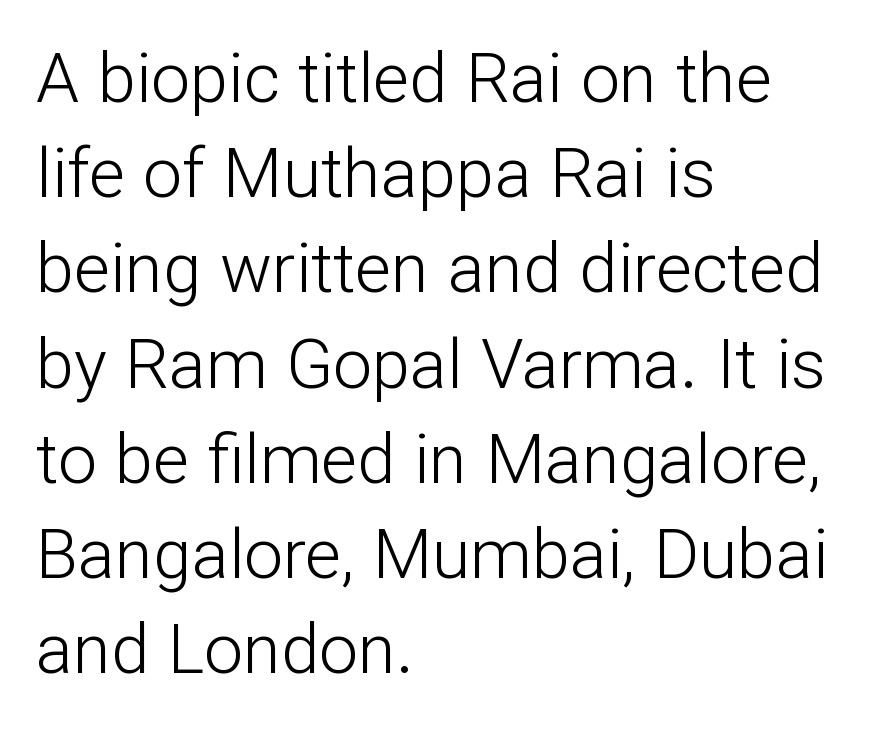
{"serif": "no", "italic": "no", "bold": "no", "weight": "light", "width": "normal", "stroke_contrast": "low", "x_height": "medium", "monospaced": "no", "underline": "no", "align": "left", "line_spacing": "normal", "line_spacing_ratio": 1.38, "letter_spacing": "normal", "letter_spacing_em": 0.0, "glyph_px": 69}
